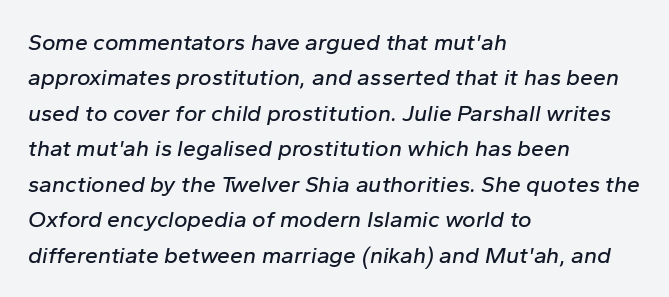
Q: Is the text italic (slanted)? A: Yes, it leans right by about 10 degrees.
Q: Is the text underlined? A: No.
Q: How is the paragraph aligned? A: Left-aligned.
Q: Is the spacing between letters normal or unusually wide? A: Normal.
Q: Is the spacing between lines tight, normal or loose? A: Normal.
